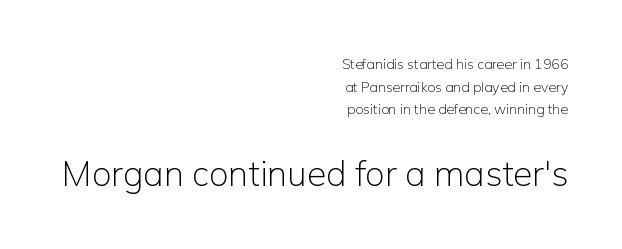
The image shows 35 px light sans-serif type, upright; set right-aligned, normal line spacing (1.61x), normal letter spacing, not underlined; the second (bottom) block is 2.5x larger; low stroke contrast and a medium x-height.
